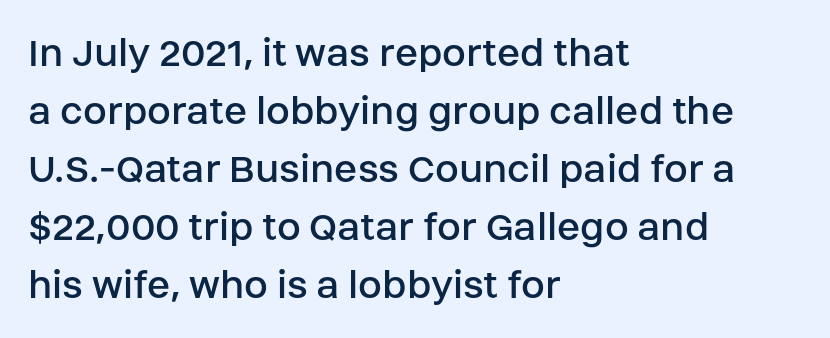
{"serif": "no", "italic": "no", "bold": "no", "weight": "regular", "width": "normal", "stroke_contrast": "low", "x_height": "large", "monospaced": "no", "underline": "no", "align": "left", "line_spacing": "normal", "line_spacing_ratio": 1.35, "letter_spacing": "normal", "letter_spacing_em": 0.0, "glyph_px": 43}
